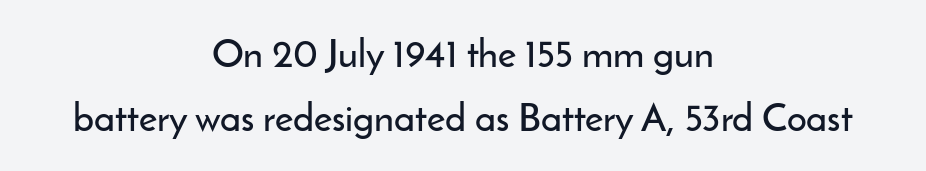
{"serif": "no", "italic": "no", "width": "normal", "stroke_contrast": "low", "x_height": "small", "monospaced": "no", "underline": "no", "align": "center", "line_spacing": "normal", "line_spacing_ratio": 1.63, "letter_spacing": "normal", "letter_spacing_em": 0.0, "glyph_px": 39}
